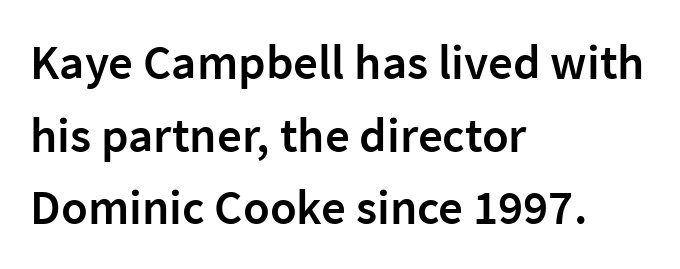
Q: Is the text bold? A: Semi-bold.
Q: Is the text italic (slanted)? A: No, it is upright.
Q: Is the typeface a serif or a sans-serif typeface? A: Sans-serif.
Q: Is the text underlined? A: No.
Q: How is the paragraph aligned? A: Left-aligned.
Q: Is the spacing between letters normal or unusually wide? A: Normal.
Q: Is the spacing between lines tight, normal or loose? A: Normal.
Q: Width (condensed, normal, or wide)? A: Normal.
Q: Stroke contrast? A: Low.
Q: x-height? A: Medium.
Q: Monospaced? A: No.
